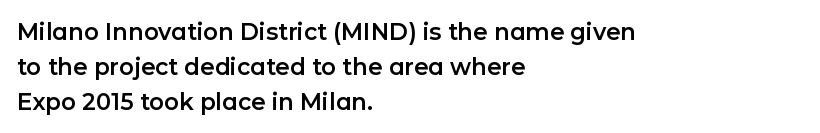
The image shows 23 px text type, upright; set left-aligned, normal line spacing (1.52x), normal letter spacing, not underlined.
